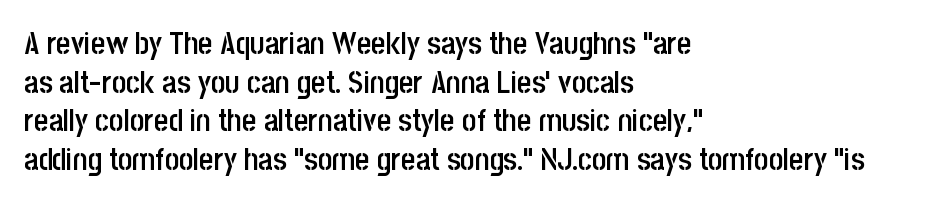
Q: Is the text bold? A: Semi-bold.
Q: Is the text italic (slanted)? A: No, it is upright.
Q: Is the typeface a serif or a sans-serif typeface? A: Sans-serif.
Q: Is the text underlined? A: No.
Q: How is the paragraph aligned? A: Left-aligned.
Q: Is the spacing between letters normal or unusually wide? A: Normal.
Q: Is the spacing between lines tight, normal or loose? A: Normal.
Q: Width (condensed, normal, or wide)? A: Condensed.
Q: Stroke contrast? A: Low.
Q: x-height? A: Large.
Q: Monospaced? A: No.
